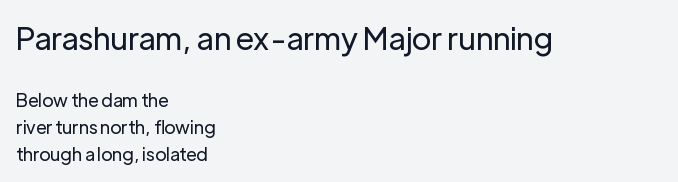
{"serif": "no", "italic": "no", "bold": "no", "weight": "regular", "width": "normal", "stroke_contrast": "low", "x_height": "medium", "monospaced": "no", "underline": "no", "align": "left", "line_spacing": "normal", "line_spacing_ratio": 1.49, "letter_spacing": "normal", "letter_spacing_em": 0.0, "larger_block": "first", "size_ratio": 1.72, "glyph_px": 31}
